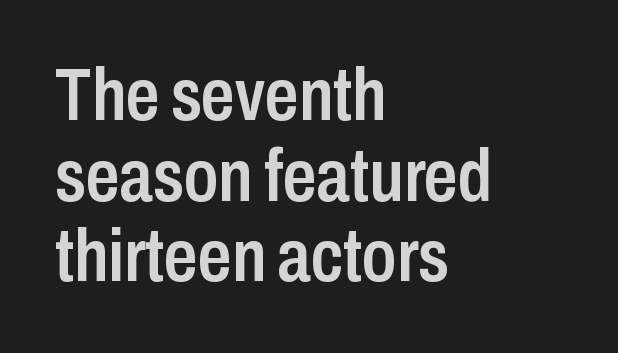
Q: Is the text bold? A: Semi-bold.
Q: Is the text italic (slanted)? A: No, it is upright.
Q: Is the typeface a serif or a sans-serif typeface? A: Sans-serif.
Q: Is the text underlined? A: No.
Q: How is the paragraph aligned? A: Left-aligned.
Q: Is the spacing between letters normal or unusually wide? A: Normal.
Q: Is the spacing between lines tight, normal or loose? A: Tight.
Q: Width (condensed, normal, or wide)? A: Condensed.
Q: Stroke contrast? A: Low.
Q: x-height? A: Medium.
Q: Monospaced? A: No.
